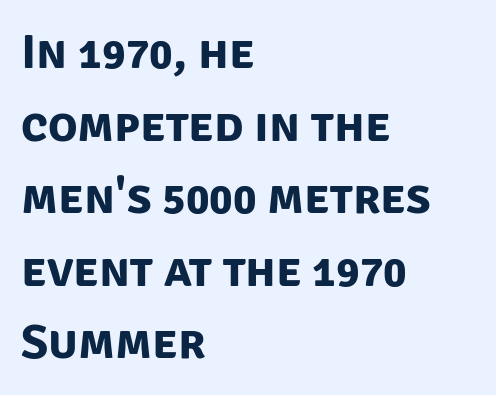
Q: Is the text bold? A: Yes.
Q: Is the typeface a serif or a sans-serif typeface? A: Sans-serif.
Q: Is the text underlined? A: No.
Q: How is the paragraph aligned? A: Left-aligned.
Q: Is the spacing between letters normal or unusually wide? A: Normal.
Q: Is the spacing between lines tight, normal or loose? A: Normal.
Q: Width (condensed, normal, or wide)? A: Normal.
Q: Stroke contrast? A: Low.
Q: x-height? A: Large.
Q: Monospaced? A: No.
